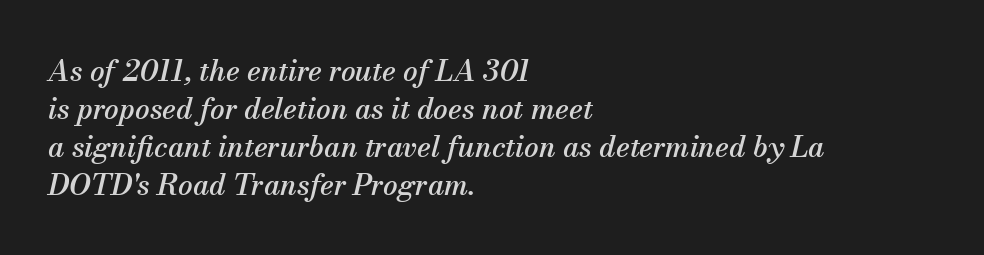
The image shows 29 px serif type, italic (leaning right); set left-aligned, normal line spacing (1.31x), normal letter spacing, not underlined; medium stroke contrast and a small x-height.
